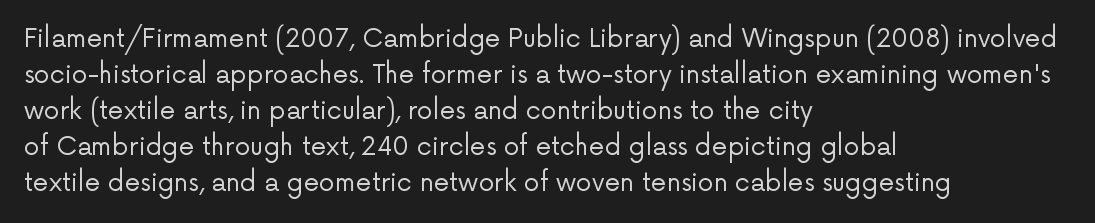
The image shows 25 px text type, upright; set left-aligned, normal line spacing (1.44x), normal letter spacing, not underlined.
